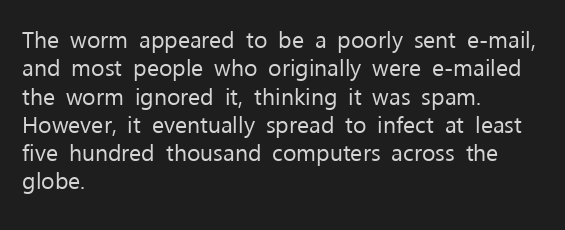
Q: Is the text bold? A: No.
Q: Is the text italic (slanted)? A: No, it is upright.
Q: Is the text underlined? A: No.
Q: How is the paragraph aligned? A: Left-aligned.
Q: Is the spacing between letters normal or unusually wide? A: Normal.
